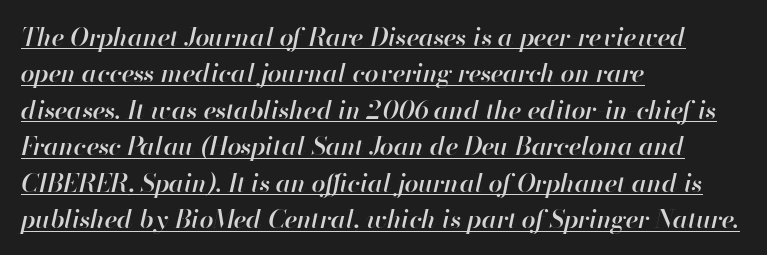
The image shows 25 px text type, italic (leaning right); set left-aligned, normal line spacing (1.46x), normal letter spacing, underlined.
